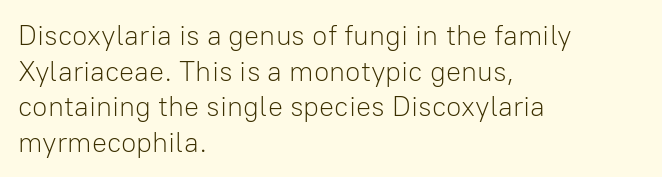
{"serif": "no", "italic": "no", "bold": "no", "weight": "light", "width": "normal", "stroke_contrast": "low", "x_height": "medium", "monospaced": "no", "underline": "no", "align": "left", "line_spacing": "normal", "line_spacing_ratio": 1.27, "letter_spacing": "normal", "letter_spacing_em": 0.0, "glyph_px": 28}
